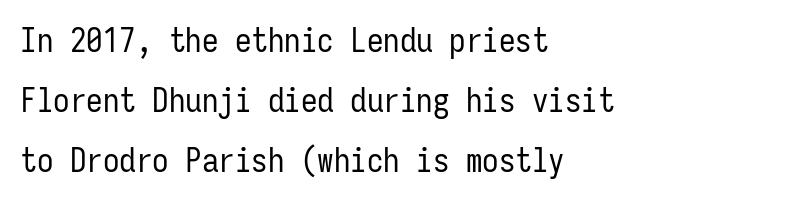
The image shows 33 px regular-weight, condensed sans-serif type, upright, monospaced; set left-aligned, line spacing 1.82x, normal letter spacing, not underlined; low stroke contrast and a medium x-height.
